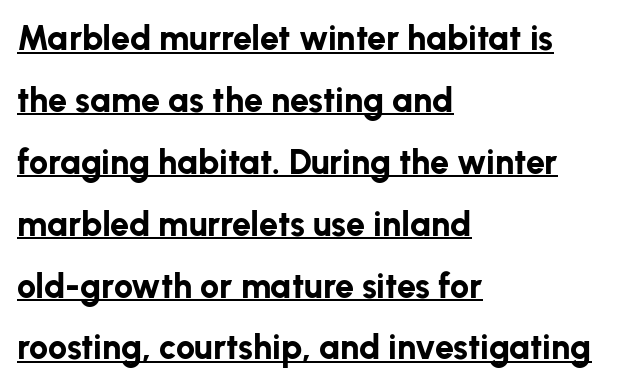
{"serif": "no", "italic": "no", "bold": "yes", "weight": "bold", "width": "normal", "stroke_contrast": "low", "x_height": "medium", "monospaced": "no", "underline": "yes", "align": "left", "line_spacing_ratio": 1.82, "letter_spacing": "normal", "letter_spacing_em": 0.0, "glyph_px": 34}
